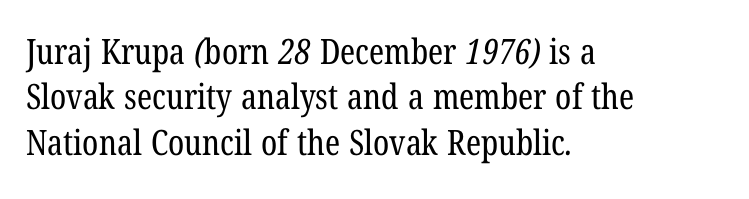
{"serif": "yes", "bold": "no", "weight": "regular", "width": "condensed", "stroke_contrast": "low", "x_height": "medium", "monospaced": "no", "underline": "no", "align": "left", "line_spacing": "normal", "line_spacing_ratio": 1.3, "letter_spacing": "normal", "letter_spacing_em": 0.0, "glyph_px": 35}
